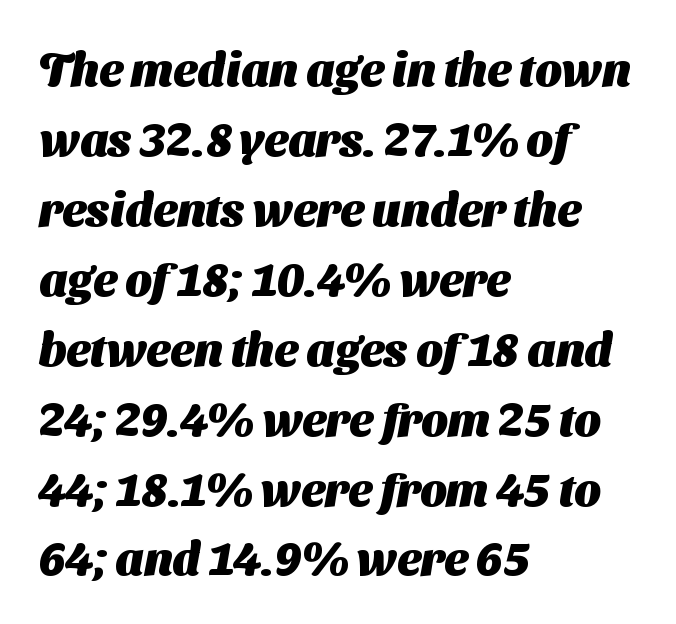
{"serif": "no", "bold": "yes", "weight": "heavy", "width": "normal", "stroke_contrast": "medium", "x_height": "medium", "monospaced": "no", "underline": "no", "align": "left", "line_spacing": "normal", "line_spacing_ratio": 1.52, "letter_spacing": "normal", "letter_spacing_em": 0.0, "glyph_px": 46}
